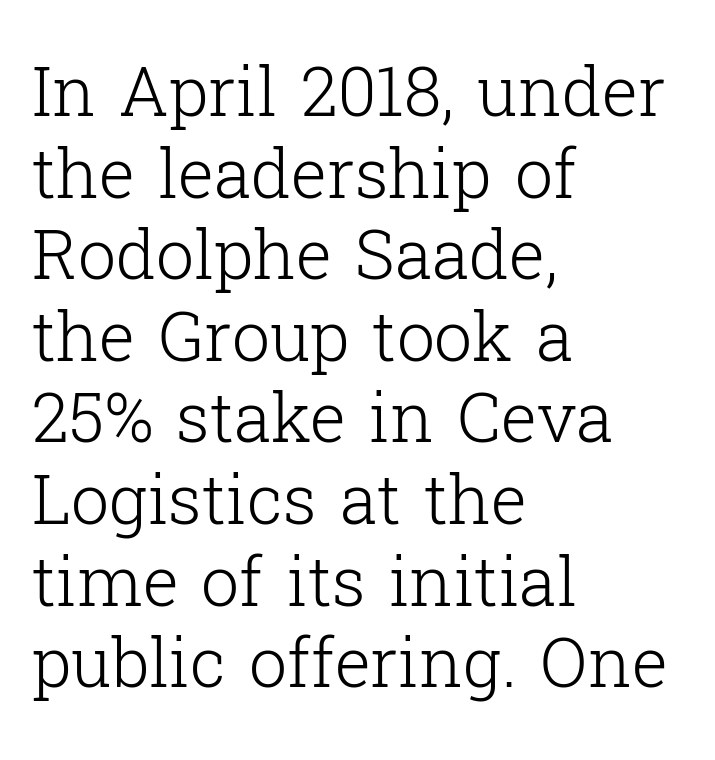
The image shows 68 px light serif type, upright; set left-aligned, line spacing 1.2x, normal letter spacing, not underlined; low stroke contrast and a medium x-height.
